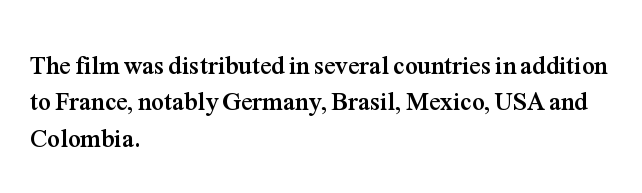
The letters are bold, with thick, heavy strokes. If you measured baseline to baseline, you'd find a middling distance. Posture: straight, roman, zero tilt. No word sits above an underline.
